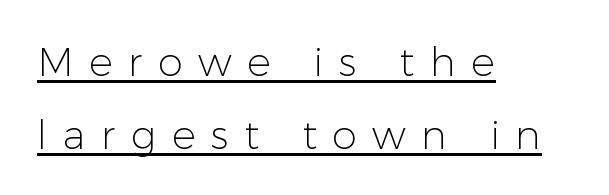
Q: Is the text bold? A: No.
Q: Is the text italic (slanted)? A: No, it is upright.
Q: Is the typeface a serif or a sans-serif typeface? A: Sans-serif.
Q: Is the text underlined? A: Yes.
Q: How is the paragraph aligned? A: Left-aligned.
Q: Is the spacing between letters normal or unusually wide? A: Unusually wide.
Q: Width (condensed, normal, or wide)? A: Normal.
Q: Stroke contrast? A: Low.
Q: x-height? A: Medium.
Q: Monospaced? A: No.
